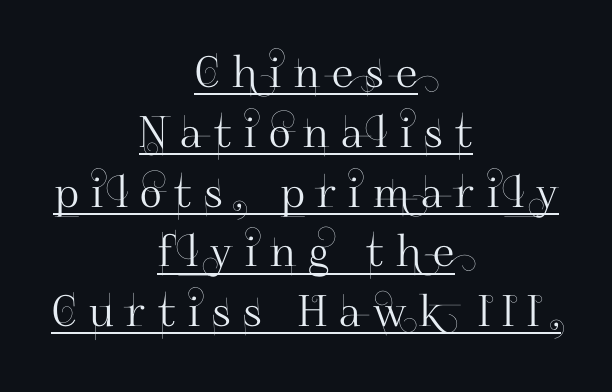
{"serif": "no", "italic": "no", "width": "normal", "stroke_contrast": "high", "x_height": "small", "monospaced": "no", "underline": "yes", "align": "center", "line_spacing": "normal", "line_spacing_ratio": 1.39, "letter_spacing": "wide", "letter_spacing_em": 0.29, "glyph_px": 43}
